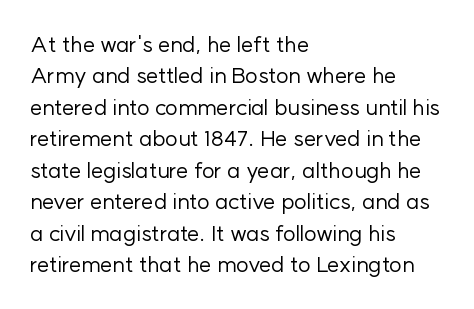
The image shows 22 px text type, upright; set left-aligned, normal line spacing (1.43x), normal letter spacing, not underlined.
